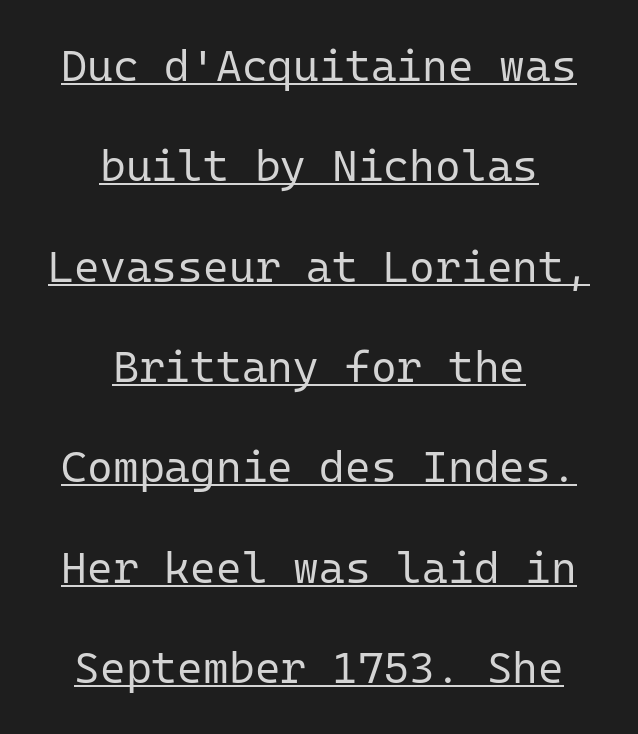
Q: Is the text bold? A: No.
Q: Is the text italic (slanted)? A: No, it is upright.
Q: Is the typeface a serif or a sans-serif typeface? A: Sans-serif.
Q: Is the text underlined? A: Yes.
Q: How is the paragraph aligned? A: Centered.
Q: Is the spacing between letters normal or unusually wide? A: Normal.
Q: Is the spacing between lines tight, normal or loose? A: Loose.
Q: Width (condensed, normal, or wide)? A: Normal.
Q: Stroke contrast? A: Low.
Q: x-height? A: Medium.
Q: Monospaced? A: Yes.
